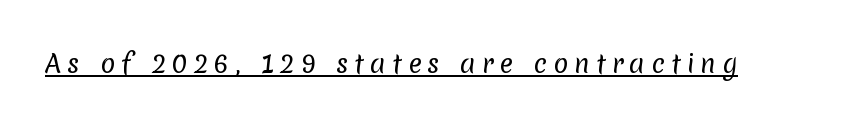
{"bold": "no", "underline": "yes", "letter_spacing": "wide", "letter_spacing_em": 0.24, "glyph_px": 25}
